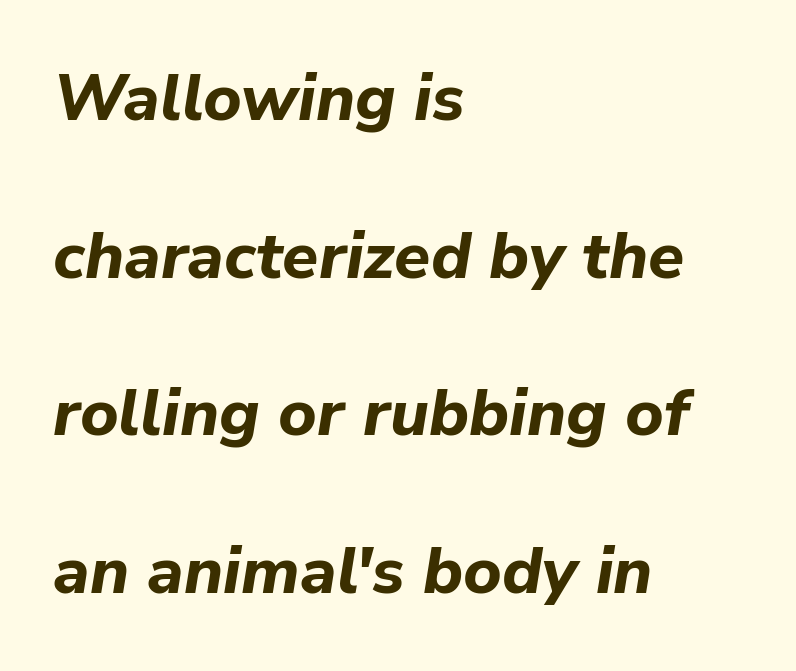
{"italic": "yes", "lean": "right", "slant_degrees": 9, "bold": "yes", "weight": "bold", "width": "normal", "stroke_contrast": "low", "x_height": "medium", "monospaced": "no", "underline": "no", "align": "left", "line_spacing": "loose", "line_spacing_ratio": 2.39, "letter_spacing": "normal", "letter_spacing_em": 0.0, "glyph_px": 66}
